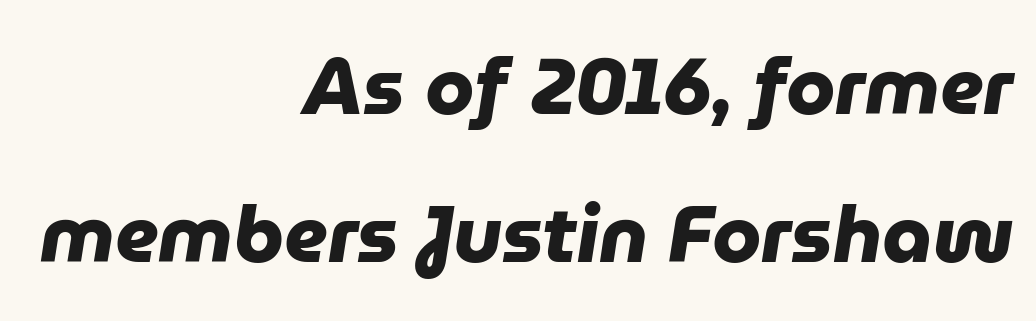
No word sits above an underline. Nothing unusual about the tracking: characters are spaced as the font intends. In CSS terms this would be text-align: right. Each glyph is drawn with heavy, bold strokes. The letters carry no serifs — their stems end cleanly without finishing strokes.
